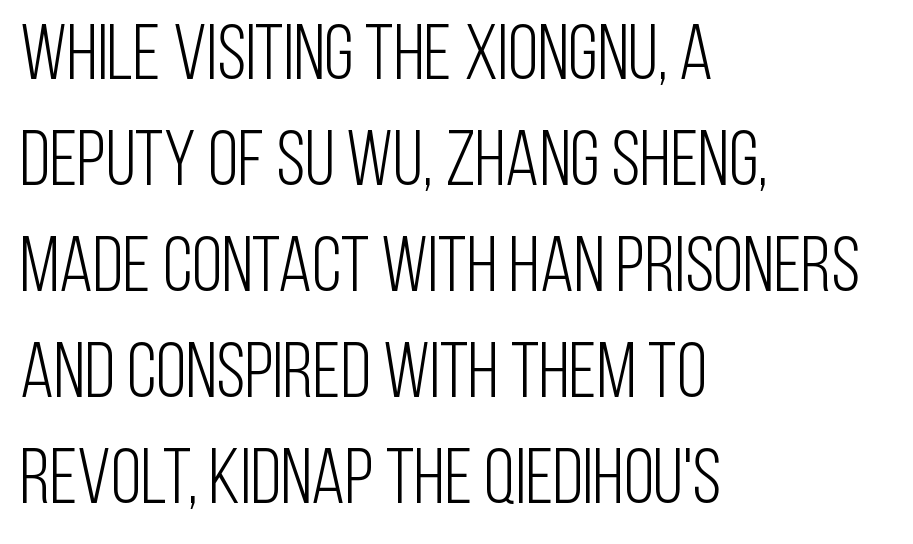
A typesetter would label this face a sans. These glyphs show unthickened strokes, regular width or finer. Proportional: the letters do not fall into vertical columns. One-word summary of the alignment: left.
